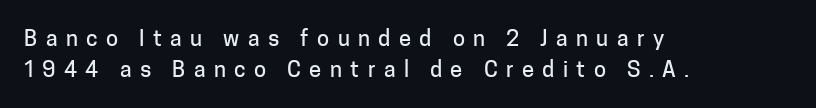
The image shows 22 px text type, upright; set left-aligned, normal line spacing (1.42x), unusually wide letter spacing (+0.38 em), not underlined.
